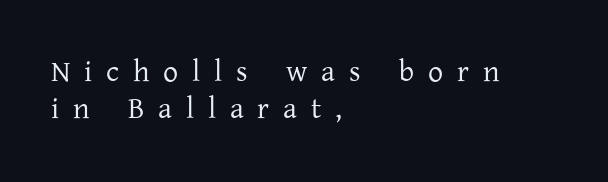
{"serif": "yes", "italic": "no", "bold": "no", "weight": "regular", "width": "normal", "stroke_contrast": "low", "x_height": "medium", "monospaced": "no", "underline": "no", "align": "left", "line_spacing_ratio": 1.24, "letter_spacing": "wide", "letter_spacing_em": 0.46, "glyph_px": 30}
